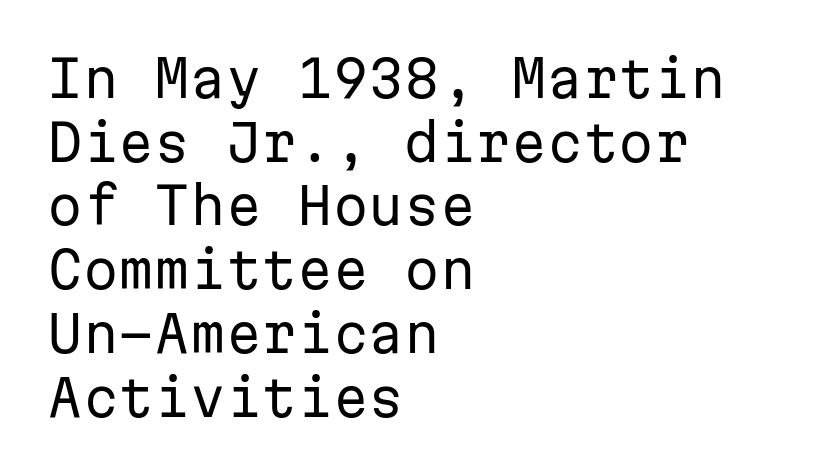
The image shows 51 px regular-weight sans-serif type, upright, monospaced; set left-aligned, normal line spacing (1.25x), normal letter spacing, not underlined; low stroke contrast and a medium x-height.
